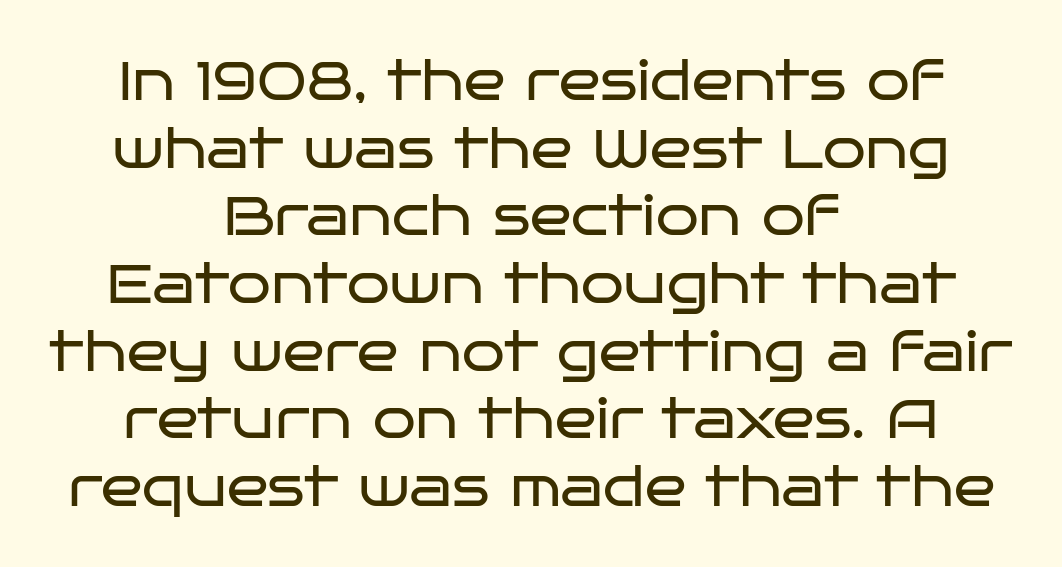
Compared with typical body copy, the letter spacing here is the same. The face looks like a standard text weight, possibly lighter. The text block is weighted toward neither margin, spreading evenly from the middle. You could not count columns in this text — the font is proportionally spaced.
